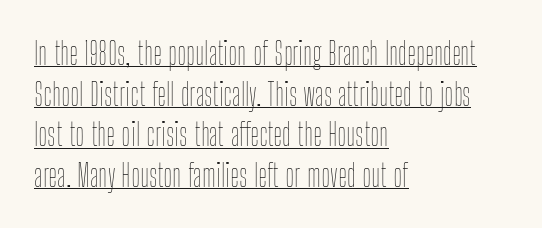
Italic? Not at all — the glyphs are vertical. The letterforms sit at book weight or below. Each new line begins a customary step beneath the previous one. No extra tracking has been applied to these lines. Casual observation: everything's shoved over to the left.
